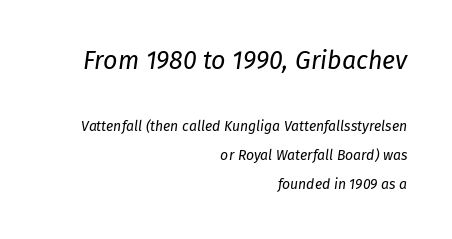
Q: Is the text bold? A: No.
Q: Is the text italic (slanted)? A: Yes, it leans right by about 8 degrees.
Q: Is the text underlined? A: No.
Q: How is the paragraph aligned? A: Right-aligned.
Q: Is the spacing between letters normal or unusually wide? A: Normal.
Q: Is the spacing between lines tight, normal or loose? A: Loose.
Q: Which block of text is set in a larger size, the first (top) or the second (bottom)? A: The first (top) one.
